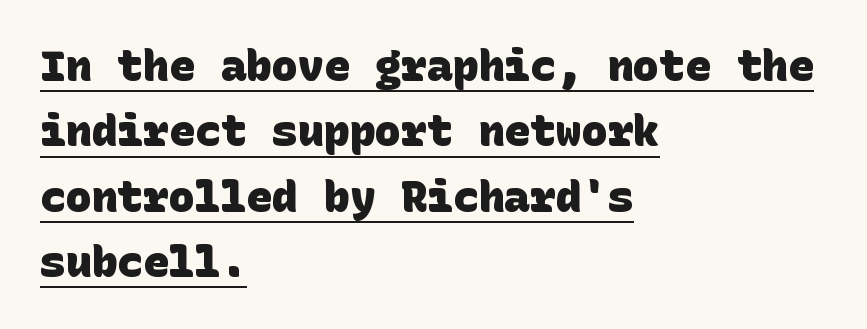
The image shows 43 px heavy sans-serif type; set left-aligned, normal line spacing (1.52x), normal letter spacing, underlined; low stroke contrast and a large x-height.
